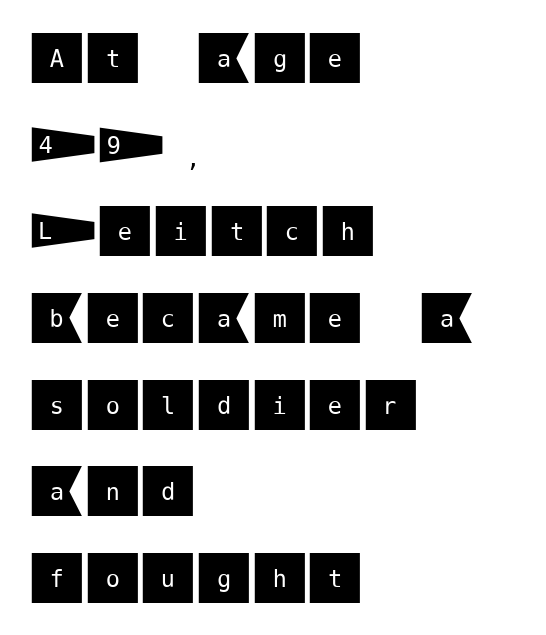
{"serif": "no", "italic": "no", "width": "normal", "stroke_contrast": "medium", "x_height": "large", "underline": "no", "align": "left", "line_spacing": "normal", "line_spacing_ratio": 1.52, "letter_spacing": "normal", "letter_spacing_em": 0.0, "glyph_px": 57}
